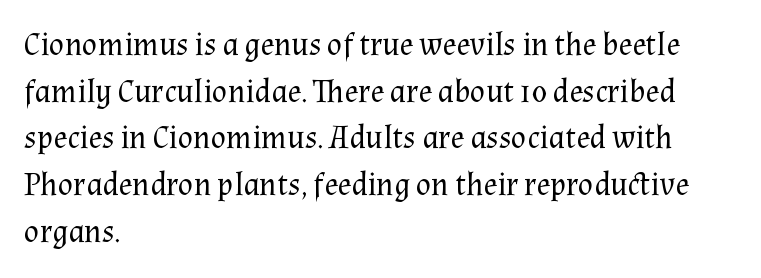
Here the designer chose a conventional face with non-uniform glyph widths. The characters are drawn with everyday or finer stroke widths. You can tell it's not italic because the verticals are truly vertical. Words float on clear page, feet unadorned.
